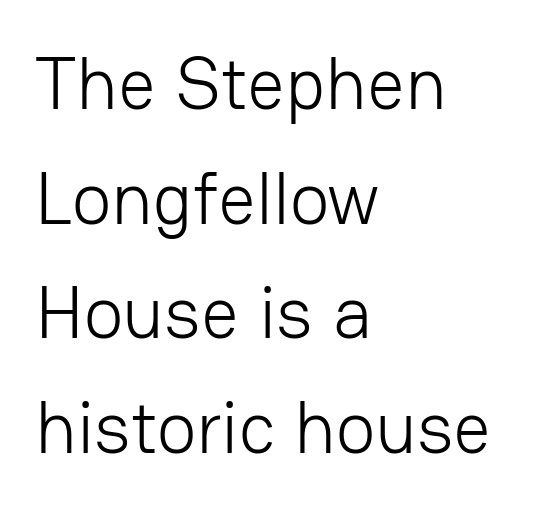
The image shows 74 px light sans-serif type, upright; set left-aligned, normal line spacing (1.55x), normal letter spacing, not underlined; low stroke contrast and a medium x-height.
